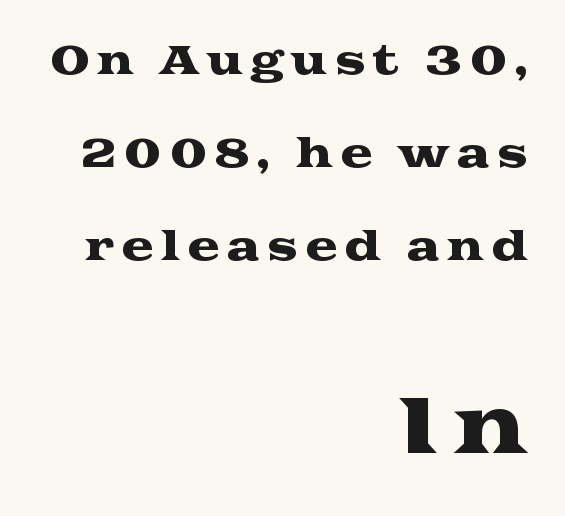
Is this a sans? No — the strokes have serifs. Type size steps up from the first block to the second. Right-aligned paragraph, ragged on the left. The baseline area is clear.
